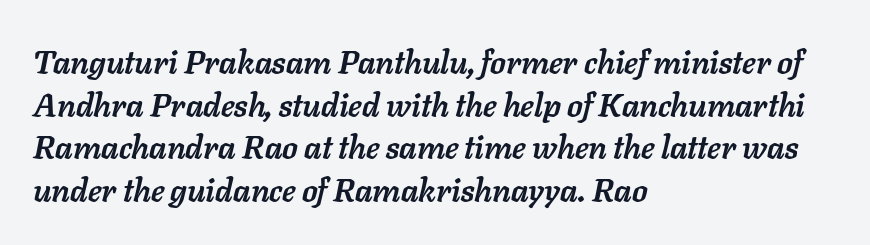
Caption: standard tracking, unaltered. The passage shown stacks its lines at a standard gap. Students, this is bold: see how much ink each stroke carries. Each line starts at the same left margin while the right side varies.
